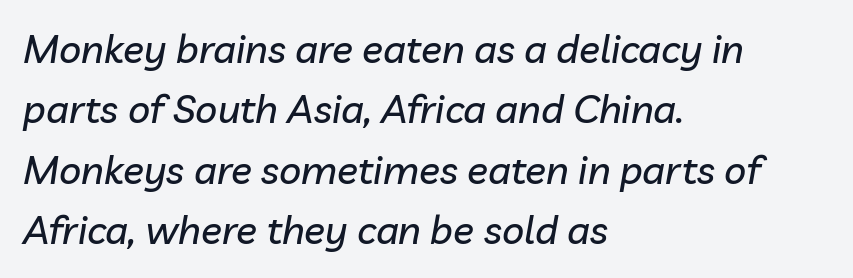
{"italic": "yes", "lean": "right", "slant_degrees": 10, "width": "normal", "stroke_contrast": "low", "x_height": "medium", "monospaced": "no", "underline": "no", "align": "left", "line_spacing": "normal", "line_spacing_ratio": 1.55, "letter_spacing": "normal", "letter_spacing_em": 0.0, "glyph_px": 39}
